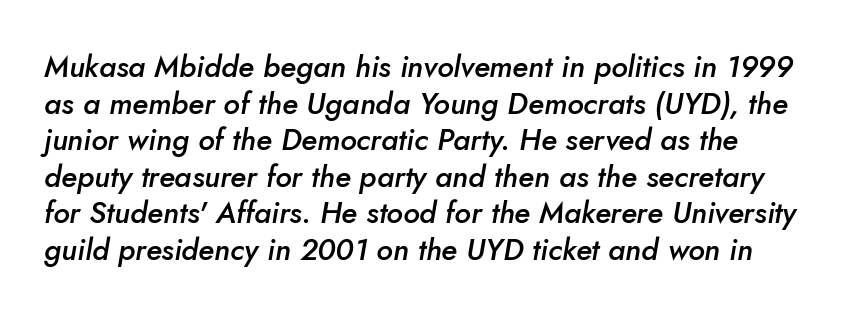
The image shows 30 px semibold type, italic (leaning right); set line spacing 1.22x, normal letter spacing, not underlined; low stroke contrast and a small x-height.
